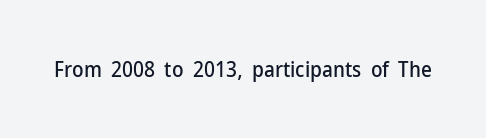
The image shows 21 px text type, upright; set normal letter spacing, not underlined.
